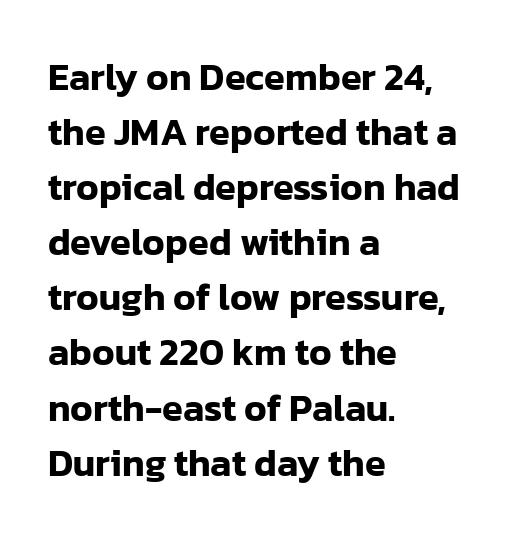
The image shows 38 px sans-serif type, upright; set left-aligned, normal line spacing (1.45x), normal letter spacing, not underlined; low stroke contrast and a medium x-height.
